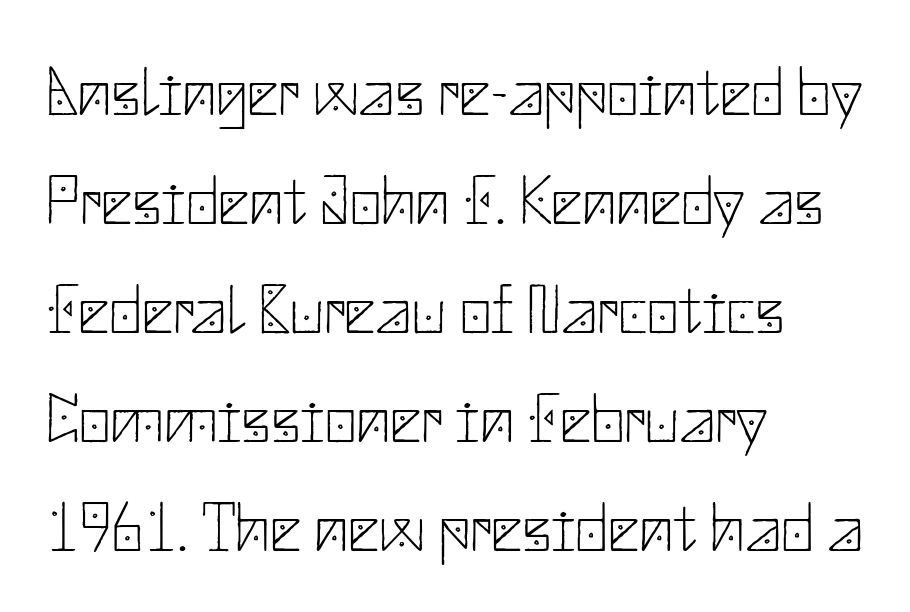
The image shows 69 px thin sans-serif type, upright; set left-aligned, normal line spacing (1.58x), normal letter spacing, not underlined; low stroke contrast and a small x-height.
